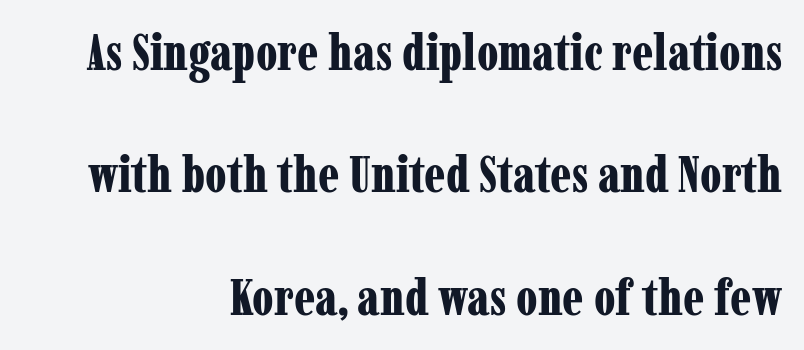
Layout note: lines flush right. Each new line begins a long way beneath the previous one. The type is set solid horizontally, with unmodified tracking. Each letter keeps its own natural width here, so spacing adapts to shape.
